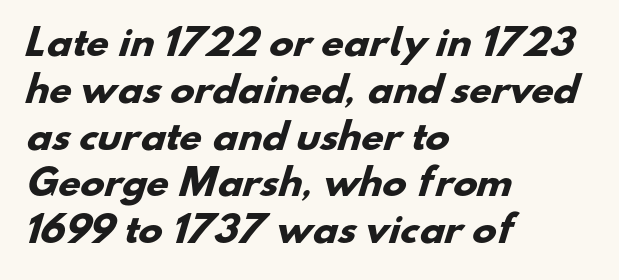
The image shows 36 px heavy sans-serif type; set left-aligned, normal line spacing (1.3x), normal letter spacing, not underlined; low stroke contrast and a small x-height.
